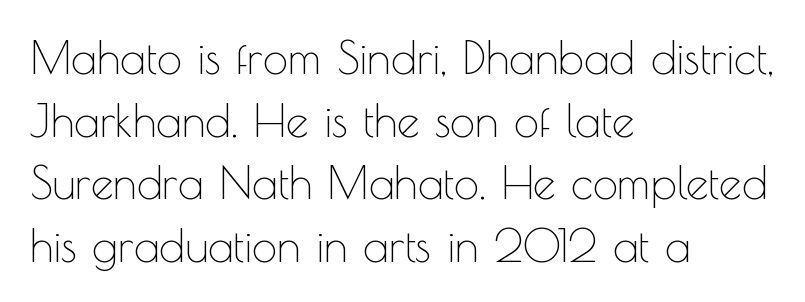
{"serif": "no", "italic": "no", "bold": "no", "weight": "thin", "width": "normal", "x_height": "small", "monospaced": "no", "underline": "no", "align": "left", "line_spacing": "normal", "line_spacing_ratio": 1.39, "letter_spacing": "normal", "letter_spacing_em": 0.0, "glyph_px": 45}
